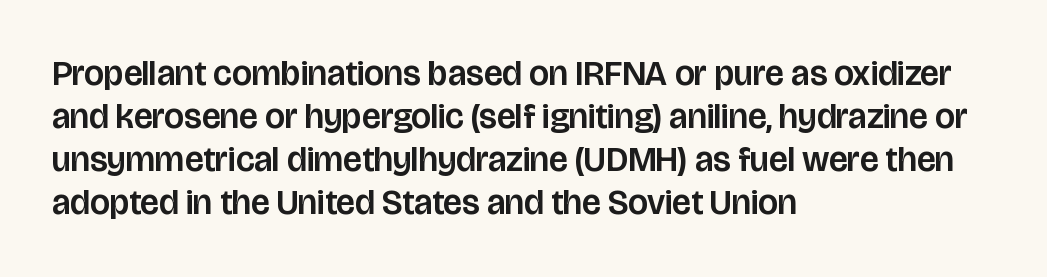
{"serif": "no", "italic": "no", "width": "normal", "stroke_contrast": "low", "x_height": "large", "monospaced": "no", "underline": "no", "align": "left", "line_spacing_ratio": 1.23, "letter_spacing": "normal", "letter_spacing_em": 0.0, "glyph_px": 35}
